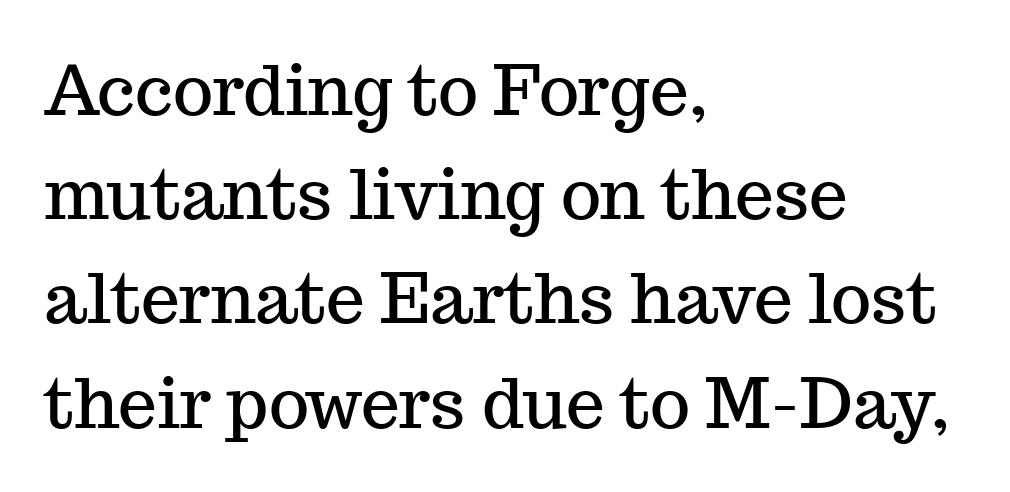
In terms of letterspacing, this is plain default setting. Italic: no, the glyphs are upright roman. This sample has the flowing, uneven cadence of proportional lettering. Only glyphs here, with clear space below each row. In terms of leading, this rendering sits right in the middle. A typesetter would label this face a serif.
